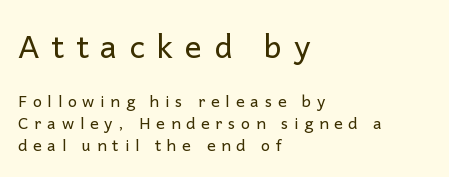
The image shows 32 px regular-weight sans-serif type, upright; set left-aligned, normal line spacing (1.37x), unusually wide letter spacing (+0.36 em), not underlined; the first (top) block is 2.0x larger; low stroke contrast and a medium x-height.
